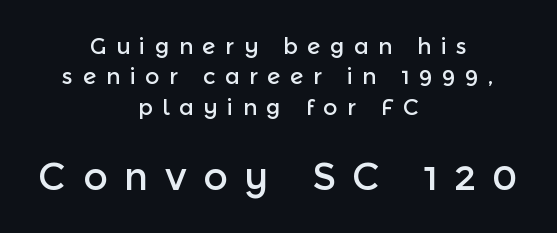
The image shows 38 px sans-serif type, upright; set centered, normal line spacing (1.38x), unusually wide letter spacing (+0.43 em), not underlined; the second (bottom) block is 1.73x larger; a medium x-height.
